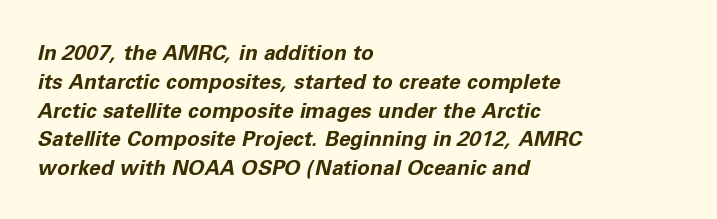
The image shows 21 px bold type, italic (leaning right); set left-aligned, normal line spacing (1.37x), normal letter spacing, not underlined.
